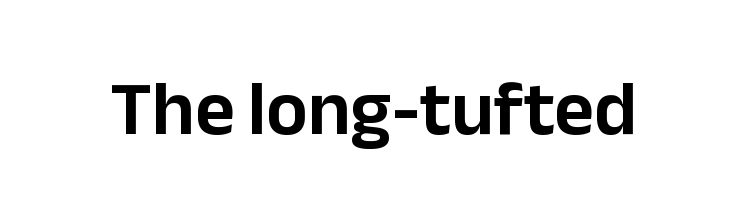
{"serif": "no", "italic": "no", "width": "normal", "stroke_contrast": "low", "x_height": "medium", "monospaced": "no", "underline": "no", "letter_spacing": "normal", "letter_spacing_em": 0.0, "glyph_px": 77}
